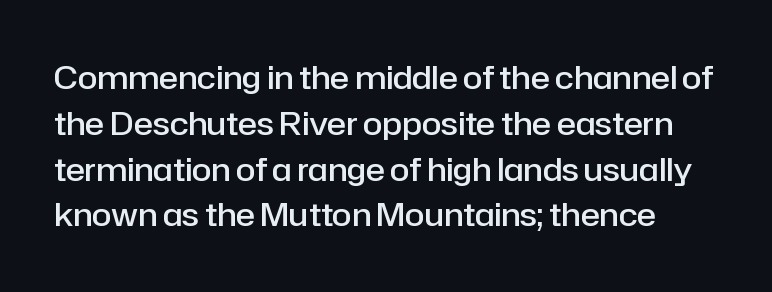
How heavy is the stroke? Medium-heavy — a semibold, shy of bold. Letterform terminals end flat and unadorned throughout the passage. The block of text has a typical density, with ordinary space between rows. Does extra space separate the letters? No, they use regular spacing.
